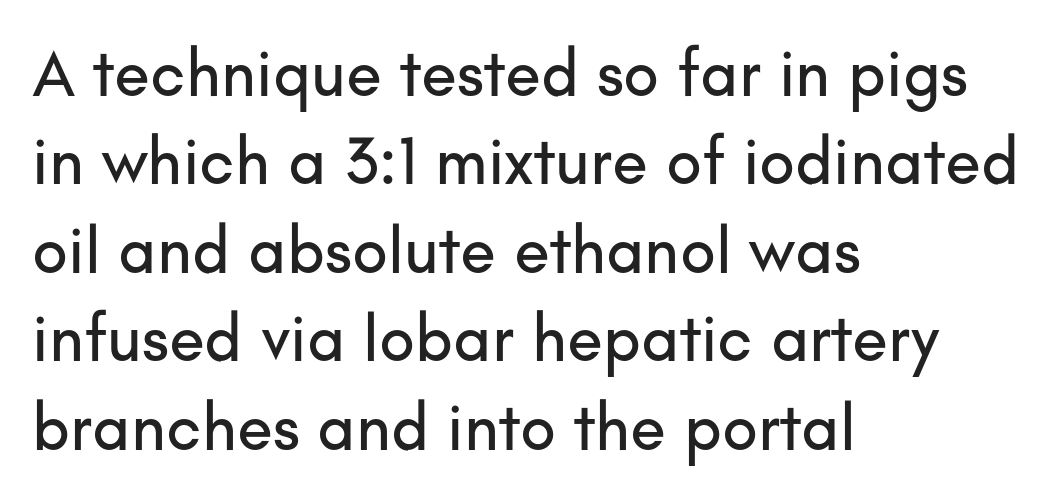
{"serif": "no", "italic": "no", "width": "normal", "stroke_contrast": "low", "x_height": "small", "monospaced": "no", "underline": "no", "align": "left", "line_spacing": "normal", "line_spacing_ratio": 1.34, "letter_spacing": "normal", "letter_spacing_em": 0.0, "glyph_px": 66}
